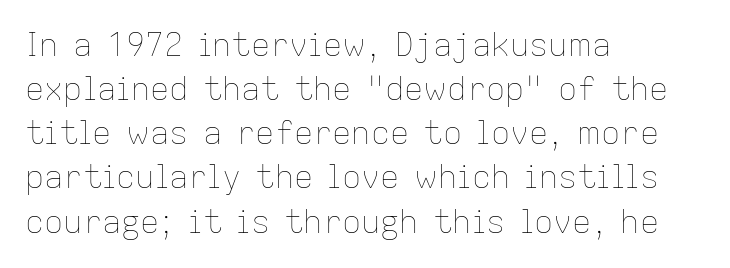
{"italic": "no", "bold": "no", "weight": "thin", "width": "normal", "stroke_contrast": "low", "x_height": "medium", "monospaced": "no", "underline": "no", "align": "left", "line_spacing": "normal", "line_spacing_ratio": 1.38, "letter_spacing": "normal", "letter_spacing_em": 0.0, "glyph_px": 32}
